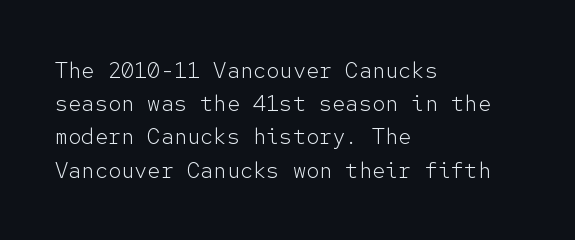
Q: Is the text bold? A: No.
Q: Is the text italic (slanted)? A: No, it is upright.
Q: Is the text underlined? A: No.
Q: How is the paragraph aligned? A: Left-aligned.
Q: Is the spacing between letters normal or unusually wide? A: Normal.
Q: Is the spacing between lines tight, normal or loose? A: Normal.
